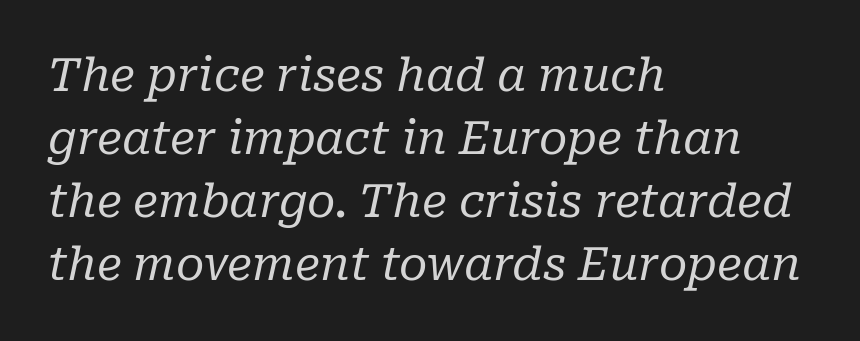
A typesetter would mark this as italic. I'd call this a serif setting — the letters wear small feet. The cut favours lightness, reaching ordinary text weight at its darkest. Between one letter and the next there's only the usual sliver of space. The lines sit at an ordinary, default distance from one another.
